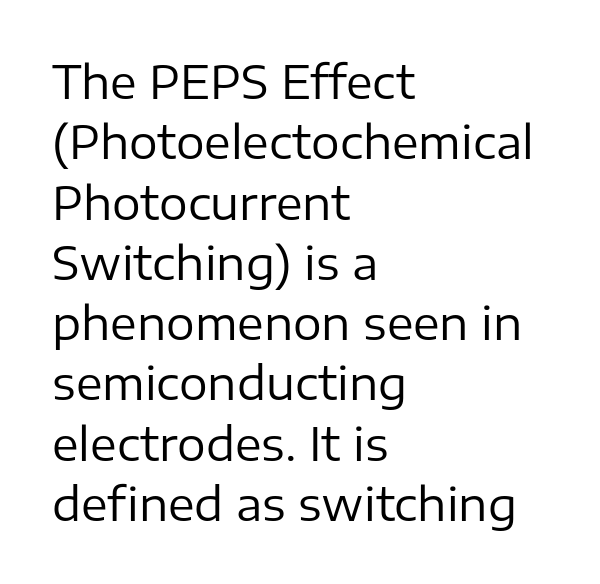
Underlining? Definitely not there. Stems and bowls with no extra thickness — not bold. Is the letter spacing exaggerated? No — it looks like the ordinary default. Type style note: lacks serifs. Horizontally, the lines are justified to the leading edge only.
